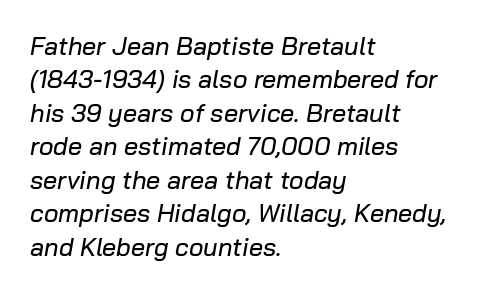
{"italic": "yes", "lean": "right", "slant_degrees": 10, "underline": "no", "align": "left", "line_spacing": "normal", "line_spacing_ratio": 1.34, "letter_spacing": "normal", "letter_spacing_em": 0.0, "glyph_px": 25}
